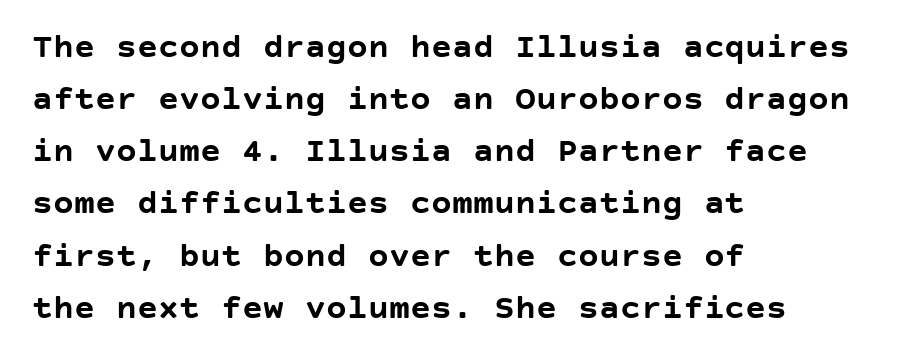
The image shows 35 px semibold sans-serif type, upright; set left-aligned, normal line spacing (1.49x), normal letter spacing, not underlined; low stroke contrast and a large x-height.
